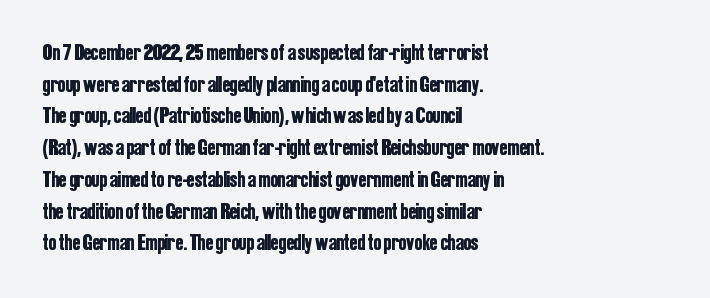
Q: Is the text italic (slanted)? A: No, it is upright.
Q: Is the text underlined? A: No.
Q: How is the paragraph aligned? A: Left-aligned.
Q: Is the spacing between letters normal or unusually wide? A: Normal.
Q: Is the spacing between lines tight, normal or loose? A: Normal.
